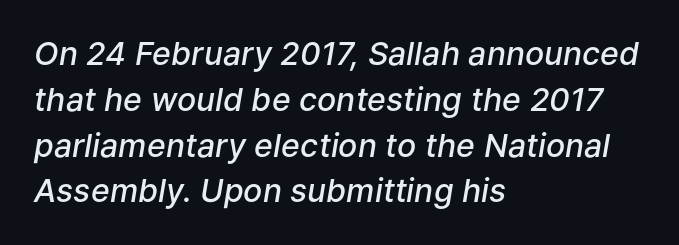
Q: Is the text bold? A: Semi-bold.
Q: Is the text italic (slanted)? A: Yes, it leans right by about 9 degrees.
Q: Is the text underlined? A: No.
Q: How is the paragraph aligned? A: Left-aligned.
Q: Is the spacing between letters normal or unusually wide? A: Normal.
Q: Is the spacing between lines tight, normal or loose? A: Normal.
Q: Width (condensed, normal, or wide)? A: Normal.
Q: Stroke contrast? A: Low.
Q: x-height? A: Medium.
Q: Monospaced? A: No.
